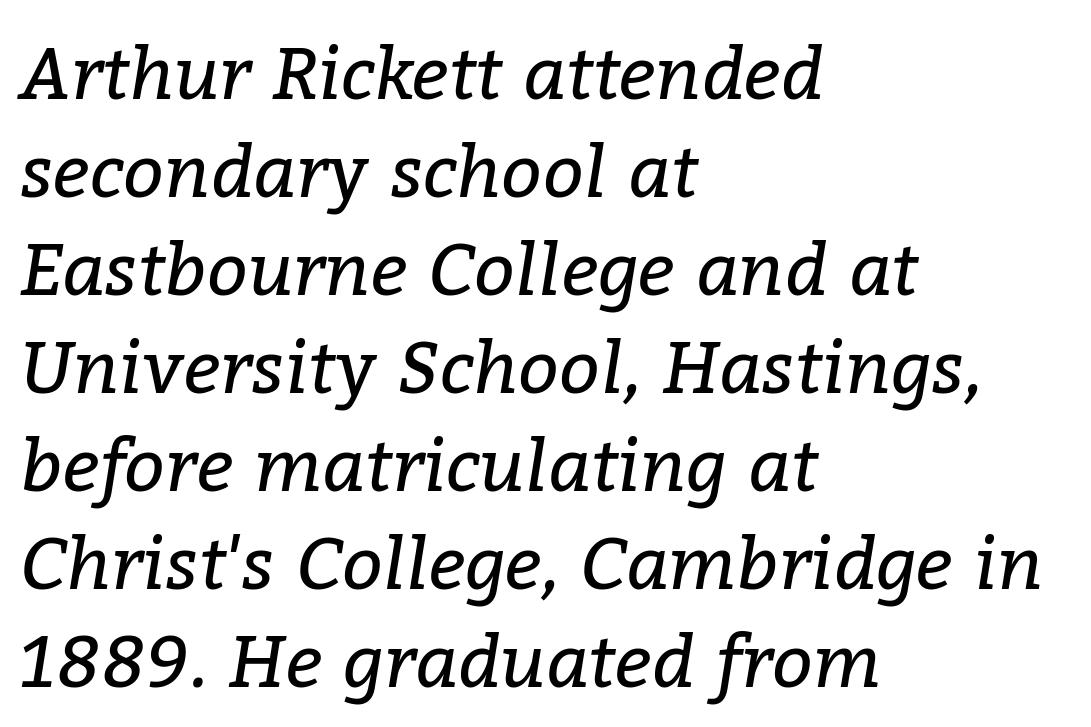
Q: Is the text bold? A: No.
Q: Is the text italic (slanted)? A: Yes, it leans right by about 9 degrees.
Q: Is the typeface a serif or a sans-serif typeface? A: Serif.
Q: Is the text underlined? A: No.
Q: How is the paragraph aligned? A: Left-aligned.
Q: Is the spacing between letters normal or unusually wide? A: Normal.
Q: Is the spacing between lines tight, normal or loose? A: Normal.
Q: Width (condensed, normal, or wide)? A: Normal.
Q: Stroke contrast? A: Low.
Q: x-height? A: Medium.
Q: Monospaced? A: No.
